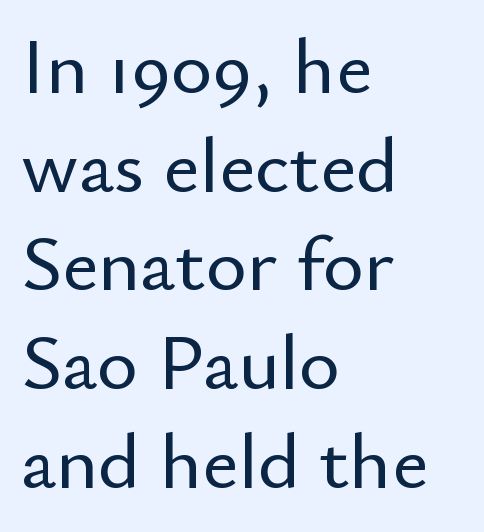
The image shows 79 px sans-serif type, upright; set left-aligned, normal line spacing (1.25x), normal letter spacing, not underlined; low stroke contrast and a small x-height.
